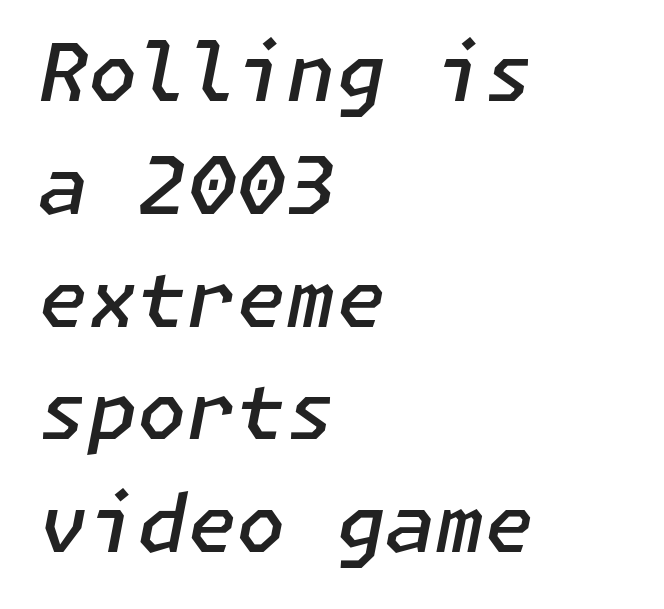
{"italic": "yes", "lean": "right", "slant_degrees": 11, "bold": "semi", "weight": "semibold", "width": "normal", "stroke_contrast": "low", "x_height": "medium", "underline": "no", "align": "left", "line_spacing": "normal", "line_spacing_ratio": 1.41, "letter_spacing": "normal", "letter_spacing_em": 0.0, "glyph_px": 80}
